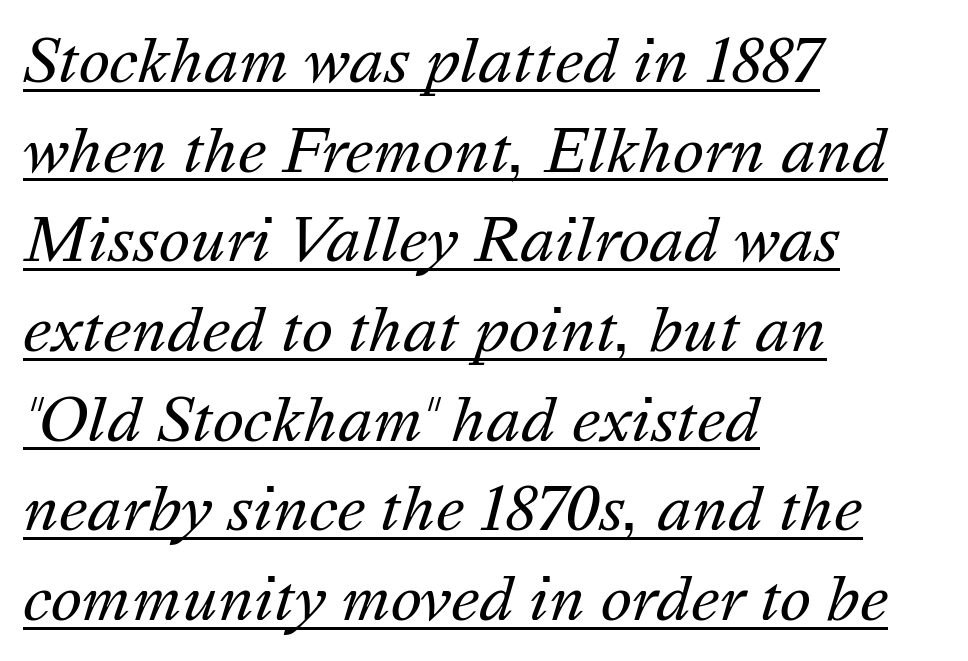
Honestly, the letter spacing is just normal — you wouldn't notice it. If you measured baseline to baseline, you'd find a middling distance. The lines in this sample share a left origin and differ only in where they stop. The face used here appears with an underline applied. The glyphs look as if they've been sheared to an angle.
